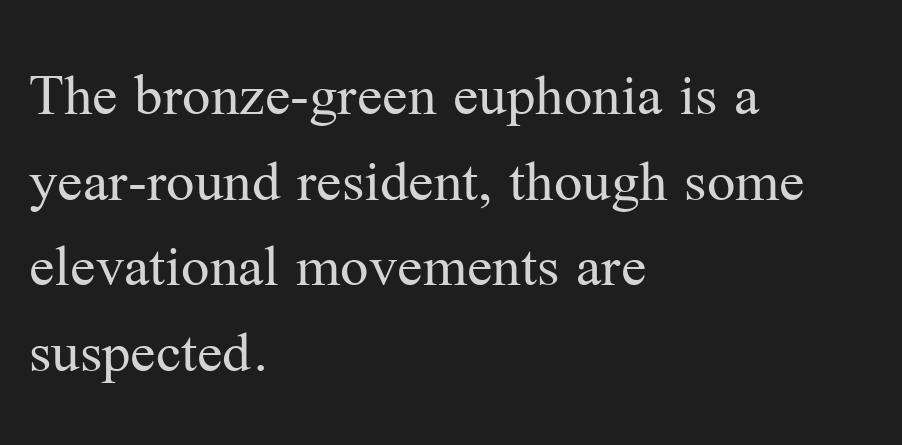
The image shows 63 px regular-weight serif type, upright; set left-aligned, normal line spacing (1.36x), normal letter spacing, not underlined; medium stroke contrast and a medium x-height.
